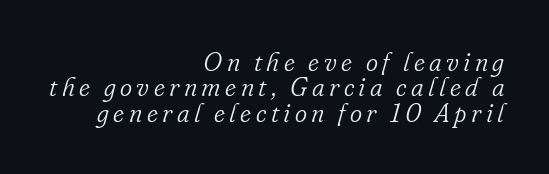
Q: Is the text bold? A: No.
Q: Is the text italic (slanted)? A: Yes, it leans right by about 16 degrees.
Q: Is the text underlined? A: No.
Q: How is the paragraph aligned? A: Right-aligned.
Q: Is the spacing between lines tight, normal or loose? A: Tight.
